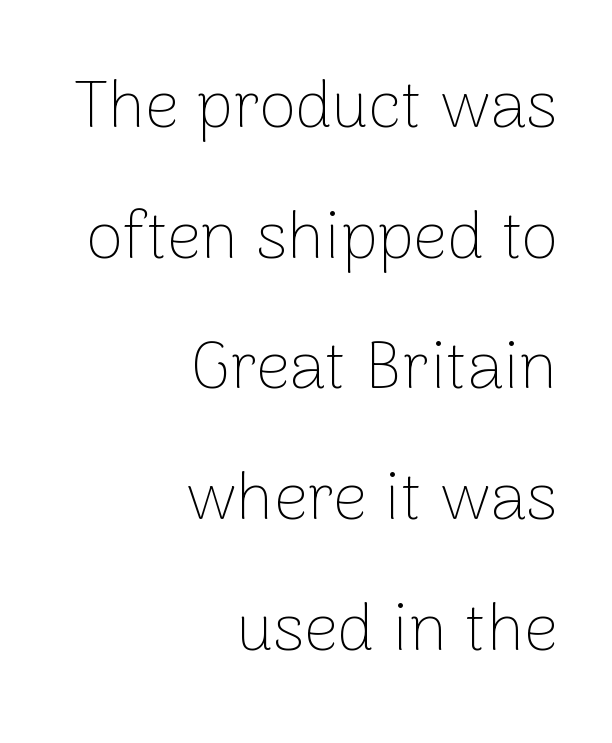
Each row of text sits above clean, open space. This sample uses a sans-serif face. In terms of leading, this rendering errs on the spacious side. Varying glyph widths throughout — classic text-font behaviour.
